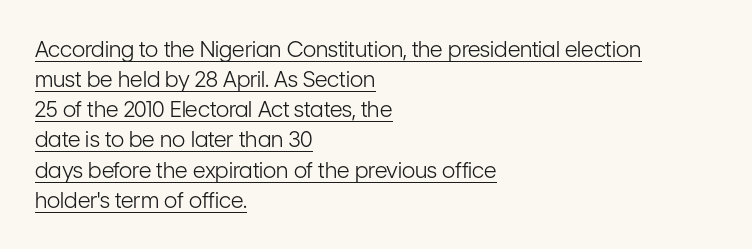
The image shows 22 px text type, upright; set left-aligned, normal line spacing (1.37x), normal letter spacing, underlined.
